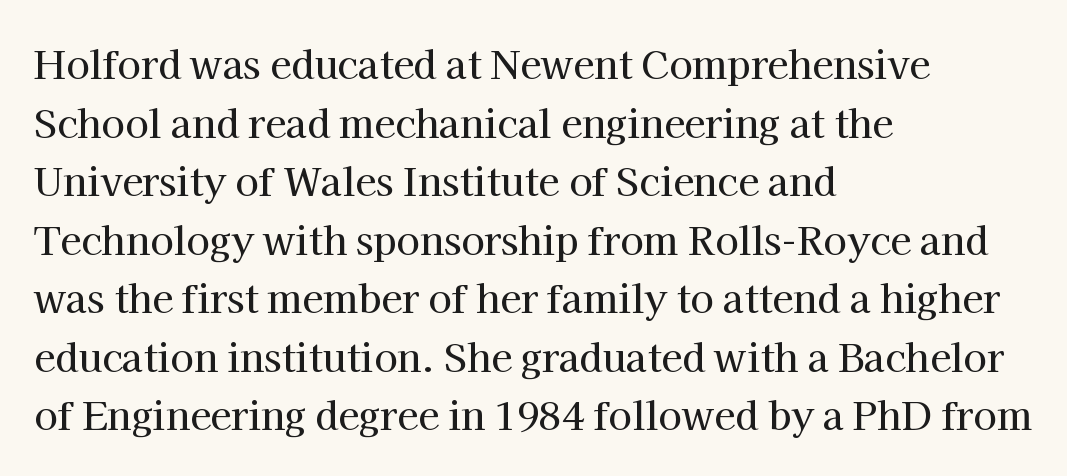
The image shows 38 px serif type, upright; set left-aligned, normal line spacing (1.54x), normal letter spacing, not underlined; high stroke contrast and a medium x-height.
